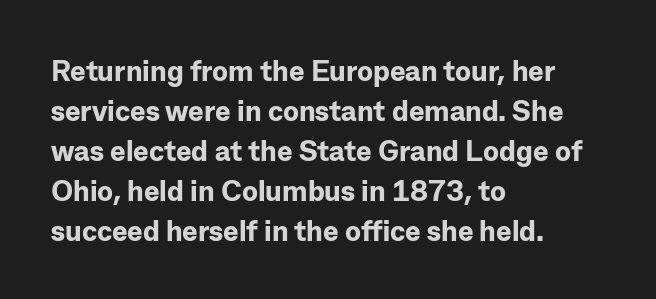
Q: Is the text bold? A: Yes.
Q: Is the text italic (slanted)? A: No, it is upright.
Q: Is the typeface a serif or a sans-serif typeface? A: Sans-serif.
Q: Is the text underlined? A: No.
Q: How is the paragraph aligned? A: Left-aligned.
Q: Is the spacing between letters normal or unusually wide? A: Normal.
Q: Is the spacing between lines tight, normal or loose? A: Normal.
Q: Width (condensed, normal, or wide)? A: Normal.
Q: Stroke contrast? A: Low.
Q: x-height? A: Medium.
Q: Monospaced? A: No.
